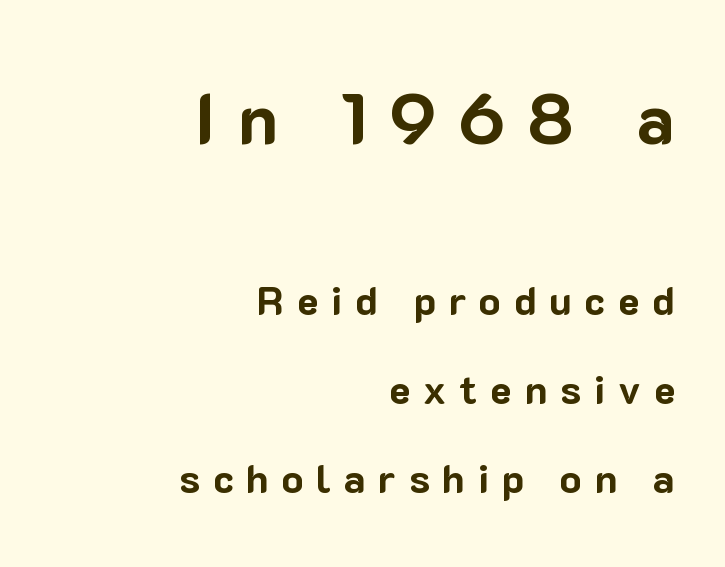
Caption: upper text group enlarged, lower text group reduced. Is the block centered? No — it sits flush against the right margin. The letters advance in unequal steps, a hallmark of proportional type. These lines were composed using upright roman letters.
